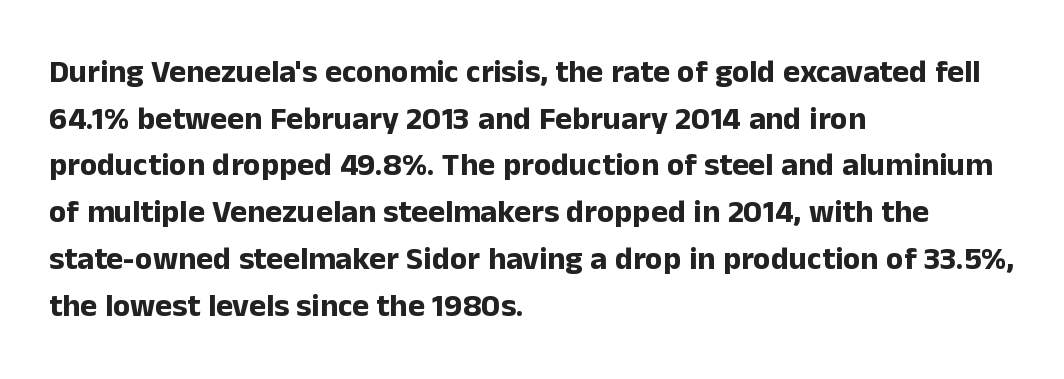
This block has exactly the height ordinary leading produces. Is the block centered? No — it sits flush against the left margin. I'd describe the lettering as bold — thick and assertive. The zone under the glyphs is completely vacant. The letters carry no serifs — their stems end cleanly without finishing strokes. Here the glyphs are tracked normally, forming tight word shapes.
